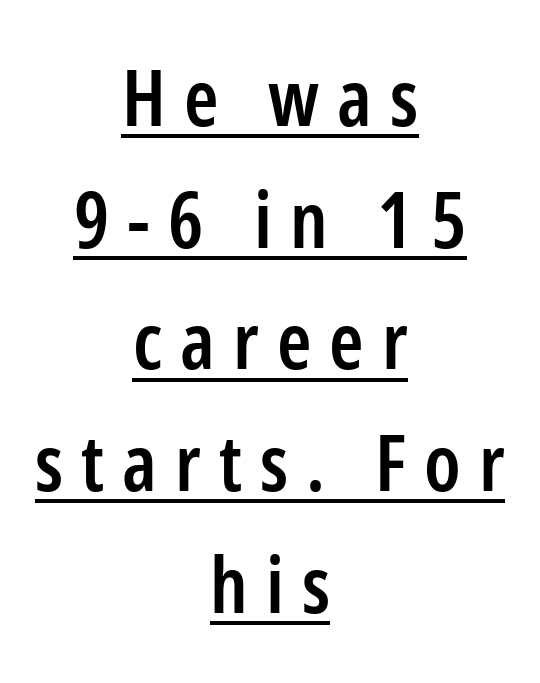
{"serif": "no", "italic": "no", "bold": "semi", "weight": "semibold", "width": "condensed", "stroke_contrast": "low", "x_height": "medium", "monospaced": "no", "underline": "yes", "align": "center", "line_spacing": "normal", "line_spacing_ratio": 1.56, "letter_spacing": "wide", "letter_spacing_em": 0.23, "glyph_px": 78}
